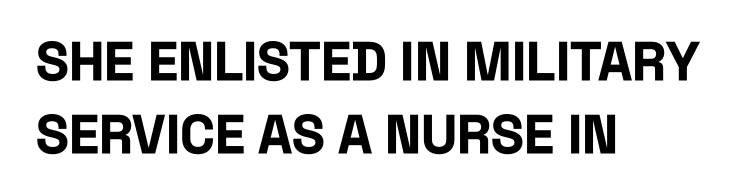
The image shows 54 px bold, condensed sans-serif type, upright; set left-aligned, normal line spacing (1.36x), normal letter spacing, not underlined; low stroke contrast and a large x-height.
